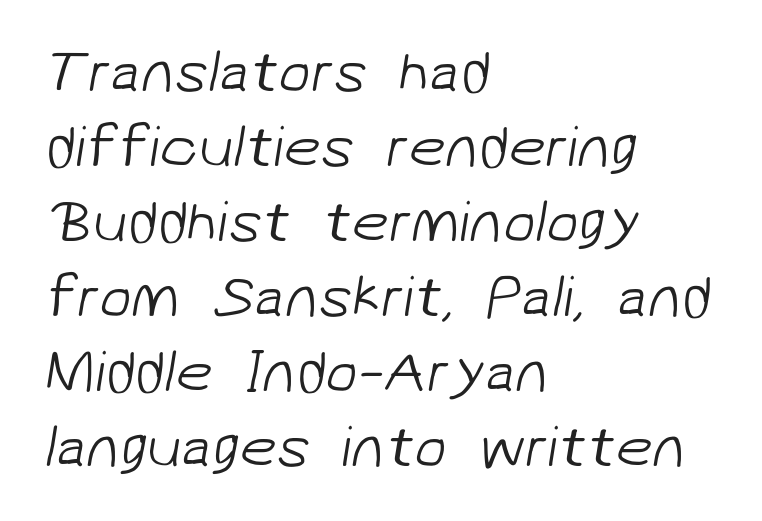
This sample has the flowing, uneven cadence of proportional lettering. Teacher's note: observe the even left margin — that is flush-left alignment. The block of text has a typical density, with ordinary space between rows. Students, note that the glyphs here touch the page at normal intervals. Does the type have serifs? No, each stem ends abruptly. Each stroke keeps to a modest, everyday thickness or less.
